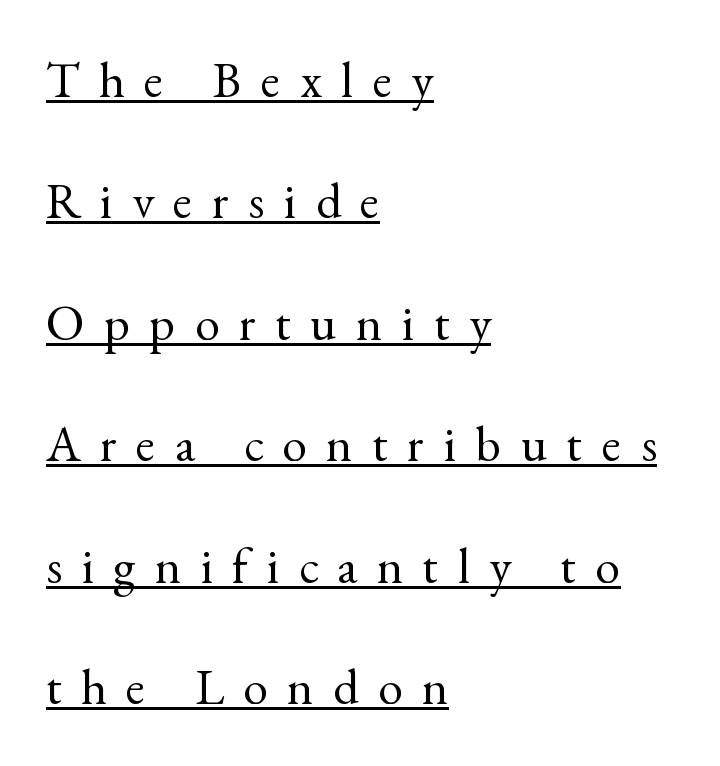
The image shows 50 px regular-weight serif type, upright; set left-aligned, loose line spacing (2.43x), unusually wide letter spacing (+0.39 em), underlined; a small x-height.
